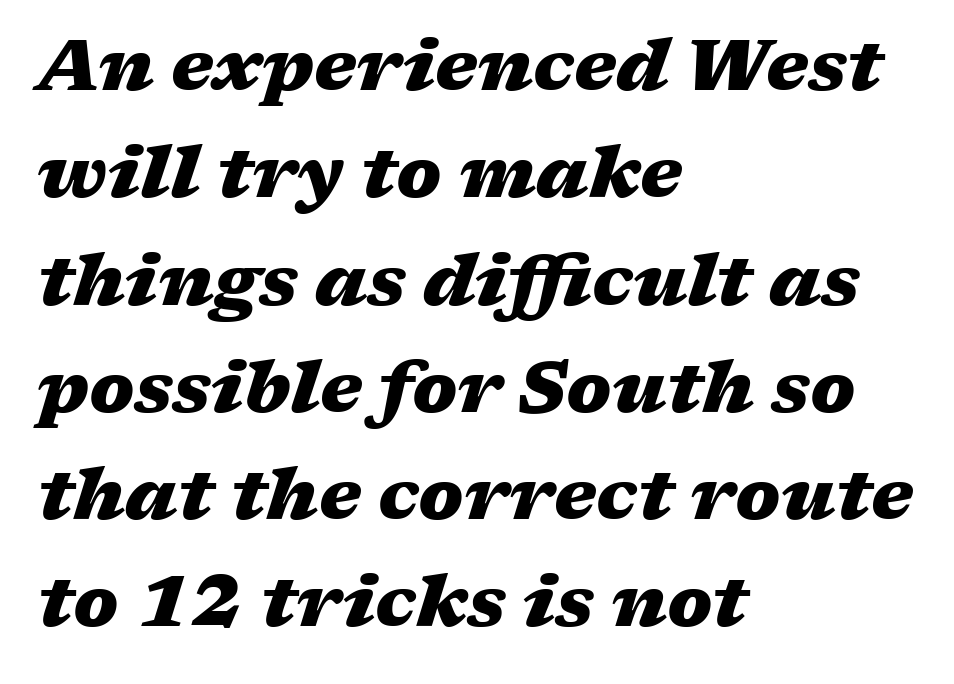
Q: Is the text bold? A: Yes.
Q: Is the text italic (slanted)? A: Yes, it leans right by about 17 degrees.
Q: Is the text underlined? A: No.
Q: How is the paragraph aligned? A: Left-aligned.
Q: Is the spacing between letters normal or unusually wide? A: Normal.
Q: Is the spacing between lines tight, normal or loose? A: Normal.
Q: Width (condensed, normal, or wide)? A: Wide.
Q: Stroke contrast? A: Medium.
Q: x-height? A: Medium.
Q: Monospaced? A: No.
